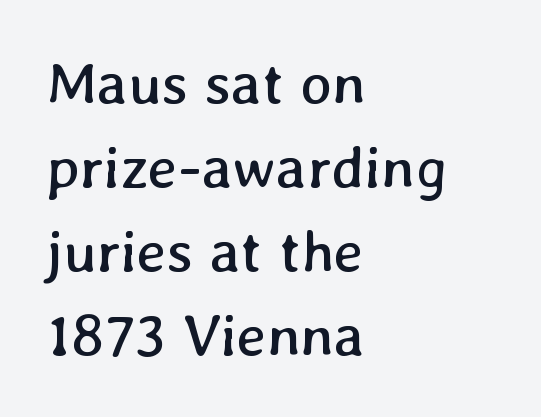
{"bold": "no", "weight": "regular", "width": "normal", "stroke_contrast": "low", "x_height": "medium", "monospaced": "no", "underline": "no", "align": "left", "line_spacing": "normal", "line_spacing_ratio": 1.4, "letter_spacing": "normal", "letter_spacing_em": 0.0, "glyph_px": 60}
